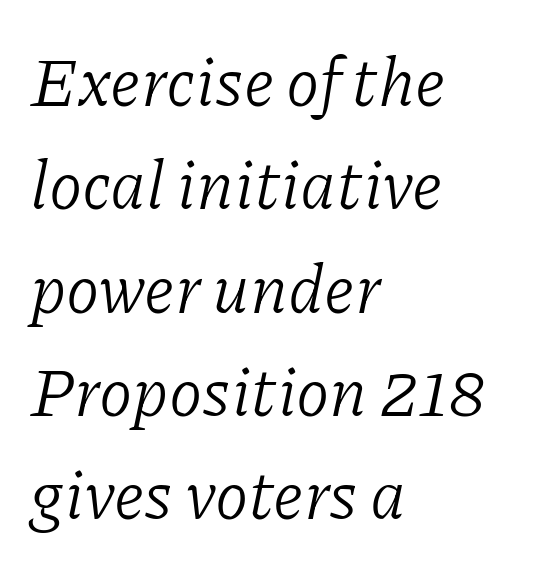
Q: Is the text bold? A: No.
Q: Is the text italic (slanted)? A: Yes, it leans right by about 11 degrees.
Q: Is the typeface a serif or a sans-serif typeface? A: Serif.
Q: Is the text underlined? A: No.
Q: How is the paragraph aligned? A: Left-aligned.
Q: Is the spacing between letters normal or unusually wide? A: Normal.
Q: Is the spacing between lines tight, normal or loose? A: Normal.
Q: Width (condensed, normal, or wide)? A: Normal.
Q: Stroke contrast? A: Low.
Q: x-height? A: Medium.
Q: Monospaced? A: No.
